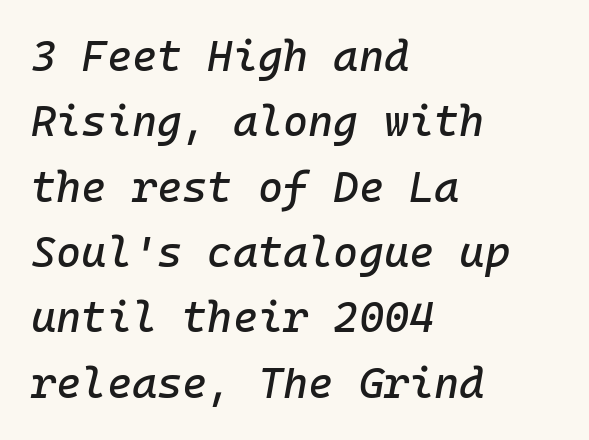
{"italic": "yes", "lean": "right", "slant_degrees": 10, "width": "normal", "stroke_contrast": "low", "x_height": "medium", "monospaced": "yes", "underline": "no", "align": "left", "line_spacing": "normal", "line_spacing_ratio": 1.52, "letter_spacing": "normal", "letter_spacing_em": 0.0, "glyph_px": 43}
